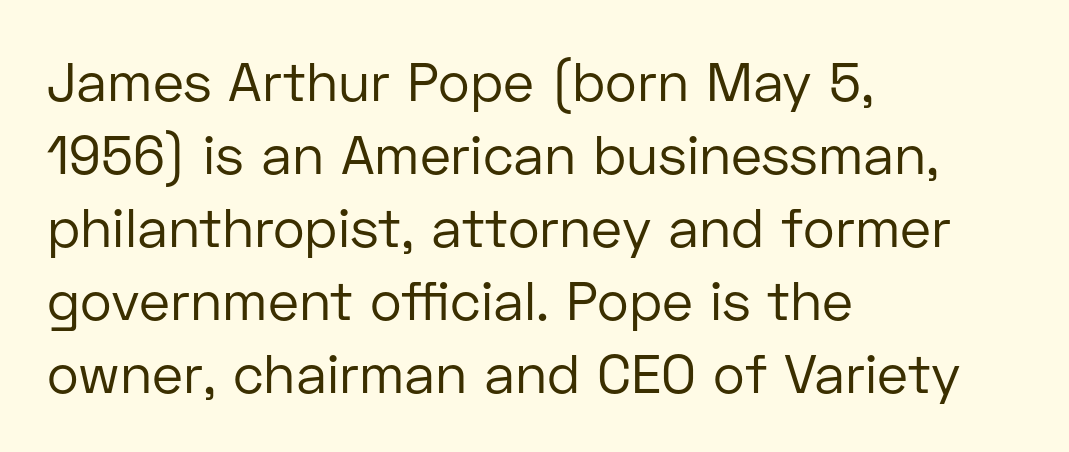
The lettering stays uniformly vertical, giving the passage a roman look. Horizontal bands of white between lines are of average thickness. Alignment: flush left. Spacing verdict: proportional, widths tailored to each character. Is the type heavy? It reads as light-to-regular instead.
